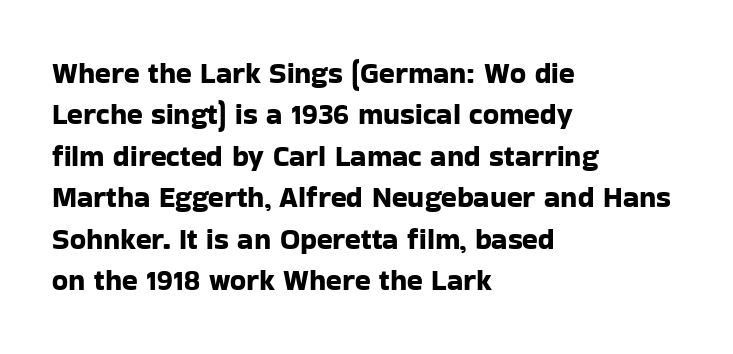
{"serif": "no", "italic": "no", "width": "normal", "stroke_contrast": "low", "x_height": "medium", "monospaced": "no", "underline": "no", "align": "left", "line_spacing": "normal", "line_spacing_ratio": 1.43, "letter_spacing": "normal", "letter_spacing_em": 0.0, "glyph_px": 29}
